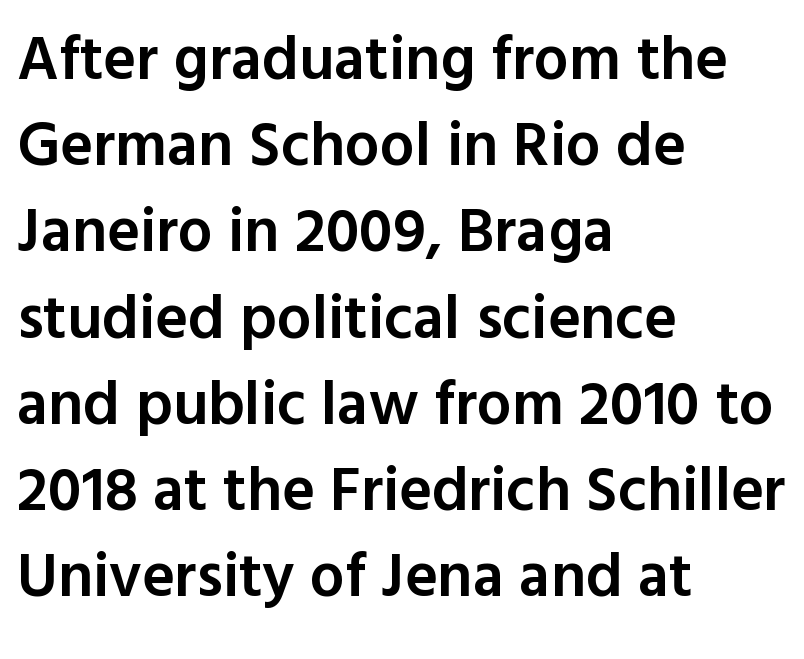
The image shows 62 px semibold sans-serif type, upright; set left-aligned, normal line spacing (1.39x), normal letter spacing, not underlined; a medium x-height.
